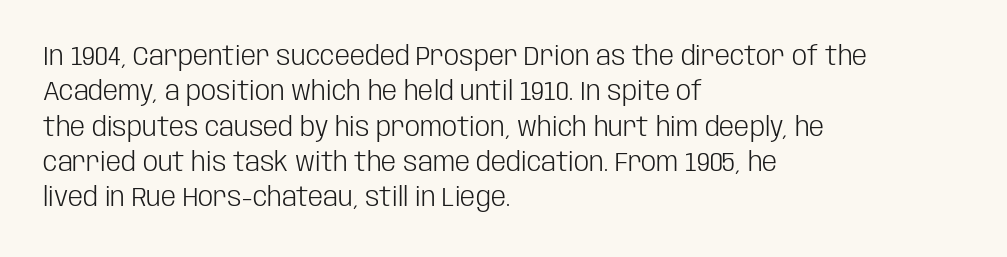
{"italic": "no", "bold": "no", "underline": "no", "align": "left", "line_spacing": "normal", "line_spacing_ratio": 1.31, "letter_spacing": "normal", "letter_spacing_em": 0.0, "glyph_px": 27}
